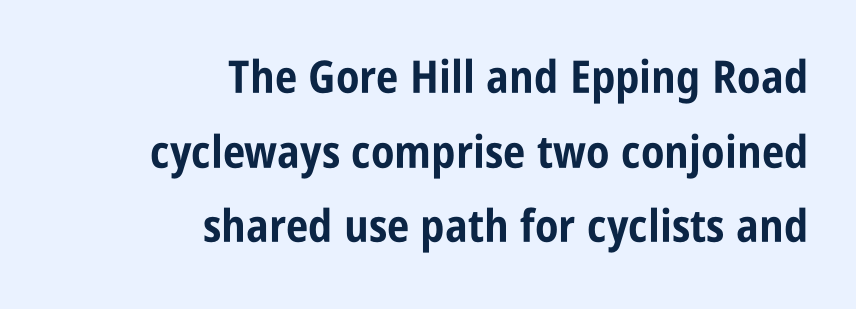
Caption: bold face, heavy strokes. Letters rest on an invisible, unmarked baseline. Words appear dense and cohesive because spacing is normal. In terms of posture, this sample is upright. This sample keeps an unexceptional amount of space between lines. Note the varied advance widths — an 'i' is clearly narrower than an 'm'.
